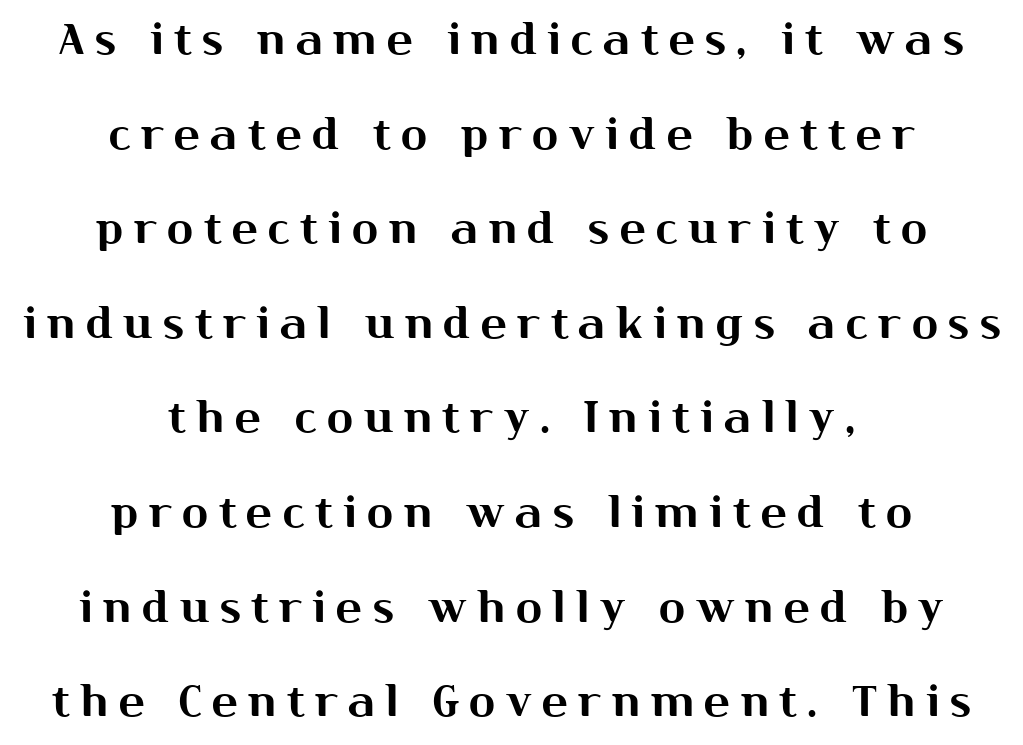
Q: Is the text italic (slanted)? A: No, it is upright.
Q: Is the typeface a serif or a sans-serif typeface? A: Sans-serif.
Q: Is the text underlined? A: No.
Q: How is the paragraph aligned? A: Centered.
Q: Is the spacing between letters normal or unusually wide? A: Unusually wide.
Q: Is the spacing between lines tight, normal or loose? A: Loose.
Q: Width (condensed, normal, or wide)? A: Normal.
Q: Stroke contrast? A: Medium.
Q: x-height? A: Medium.
Q: Monospaced? A: No.
